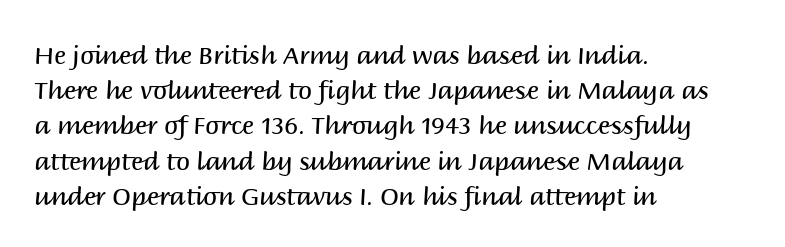
Q: Is the text bold? A: No.
Q: Is the text italic (slanted)? A: Yes.
Q: Is the text underlined? A: No.
Q: How is the paragraph aligned? A: Left-aligned.
Q: Is the spacing between letters normal or unusually wide? A: Normal.
Q: Is the spacing between lines tight, normal or loose? A: Normal.
